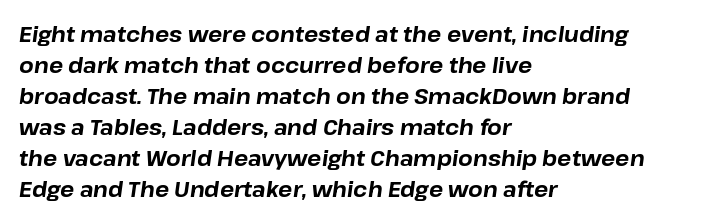
Vertical spacing — default. The rendering keeps characters at their native spacing. Set as a true bold cut, around the 700 mark. Characters are canted at an angle relative to the baseline's perpendicular. The rendering anchors every line to the left-hand side. Each row of text sits above clean, open space.
